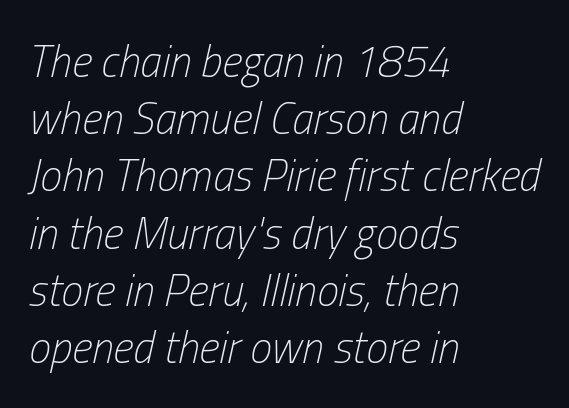
Underlining? Definitely not there. There is no visible air inserted between adjacent glyphs. Compared with typical paragraphs, the rows here are spaced about the same. One-word summary of the alignment: left.
